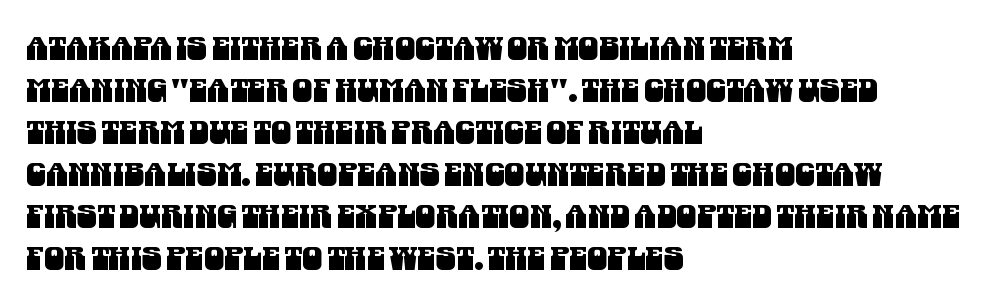
Students, note that the glyphs here touch the page at normal intervals. Reading down the block, your eye returns to a fixed left position each line. The letters carry no serifs — their stems end cleanly without finishing strokes. The letters advance in unequal steps, a hallmark of proportional type. These lines sit exactly where default settings would place them. The strip under each line holds only bare page.
